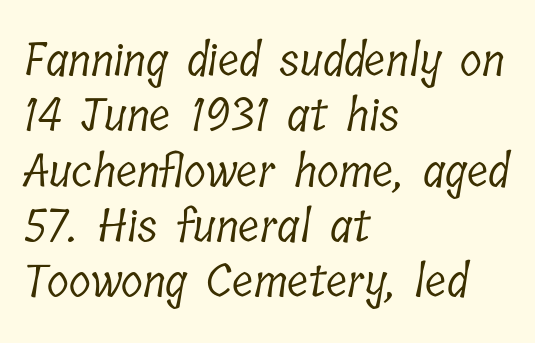
{"serif": "yes", "bold": "no", "weight": "light", "width": "condensed", "stroke_contrast": "low", "x_height": "medium", "monospaced": "no", "underline": "no", "align": "left", "line_spacing_ratio": 1.23, "letter_spacing": "normal", "letter_spacing_em": 0.0, "glyph_px": 45}
